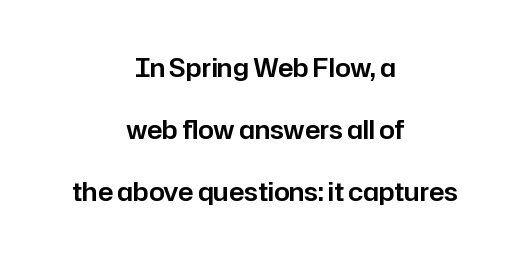
The image shows 25 px text type, upright; set centered, loose line spacing (2.48x), normal letter spacing, not underlined.
